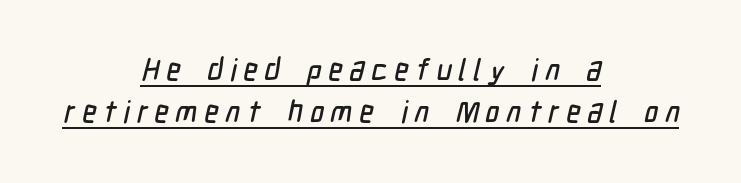
{"serif": "no", "width": "condensed", "stroke_contrast": "low", "x_height": "medium", "monospaced": "no", "underline": "yes", "align": "center", "line_spacing": "normal", "line_spacing_ratio": 1.41, "letter_spacing": "wide", "letter_spacing_em": 0.23, "glyph_px": 30}
